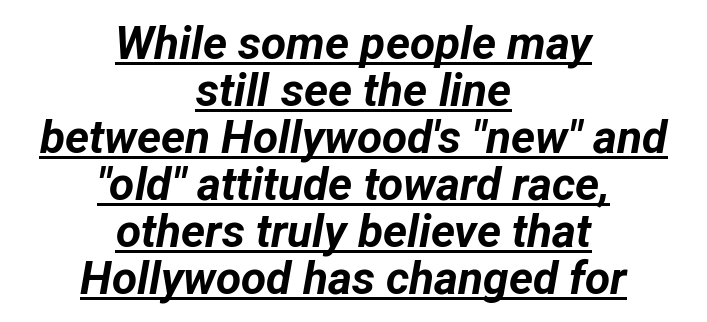
Q: Is the text bold? A: Yes.
Q: Is the text italic (slanted)? A: Yes, it leans right by about 12 degrees.
Q: Is the text underlined? A: Yes.
Q: How is the paragraph aligned? A: Centered.
Q: Is the spacing between letters normal or unusually wide? A: Normal.
Q: Is the spacing between lines tight, normal or loose? A: Tight.
Q: Width (condensed, normal, or wide)? A: Normal.
Q: Stroke contrast? A: Low.
Q: x-height? A: Medium.
Q: Monospaced? A: No.
